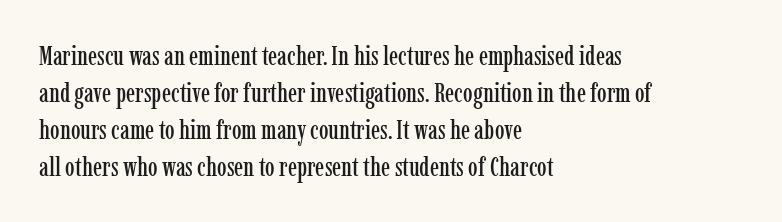
{"italic": "no", "underline": "no", "align": "left", "line_spacing": "normal", "line_spacing_ratio": 1.37, "letter_spacing": "normal", "letter_spacing_em": 0.0, "glyph_px": 27}
